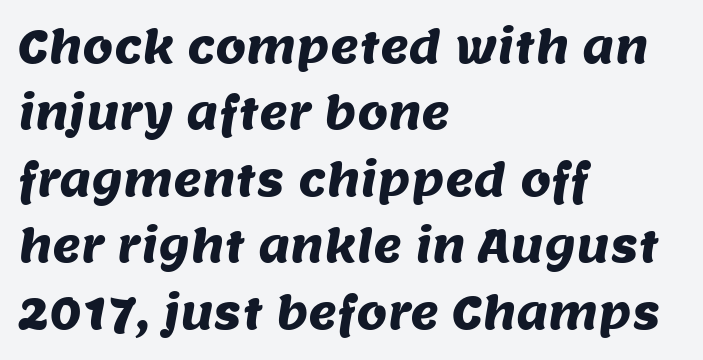
Left-aligned paragraph, ragged on the right. The glyphs are unaccompanied by any horizontal stroke below them. The passage shown is typed in a proportional face where columns would drift. What stands out about the letter spacing? Nothing — it is the standard amount. Note: no serifs on the glyphs.
